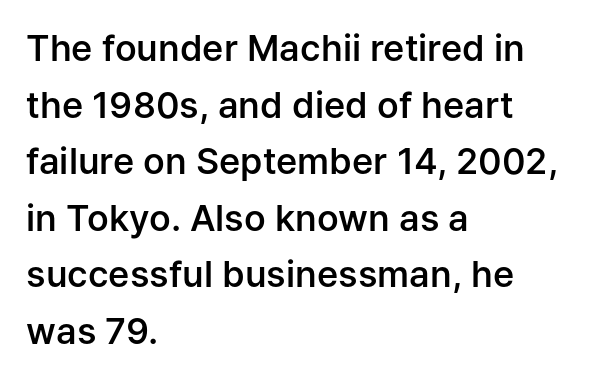
The image shows 36 px semibold sans-serif type, upright; set left-aligned, normal line spacing (1.57x), normal letter spacing, not underlined; low stroke contrast and a medium x-height.
